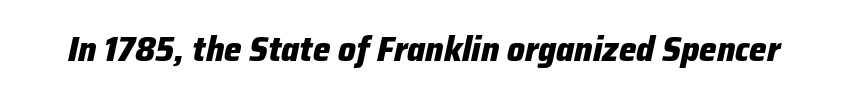
Q: Is the text bold? A: Yes.
Q: Is the text italic (slanted)? A: Yes, it leans right by about 12 degrees.
Q: Is the text underlined? A: No.
Q: Is the spacing between letters normal or unusually wide? A: Normal.
Q: Width (condensed, normal, or wide)? A: Normal.
Q: Stroke contrast? A: Low.
Q: x-height? A: Medium.
Q: Monospaced? A: No.
